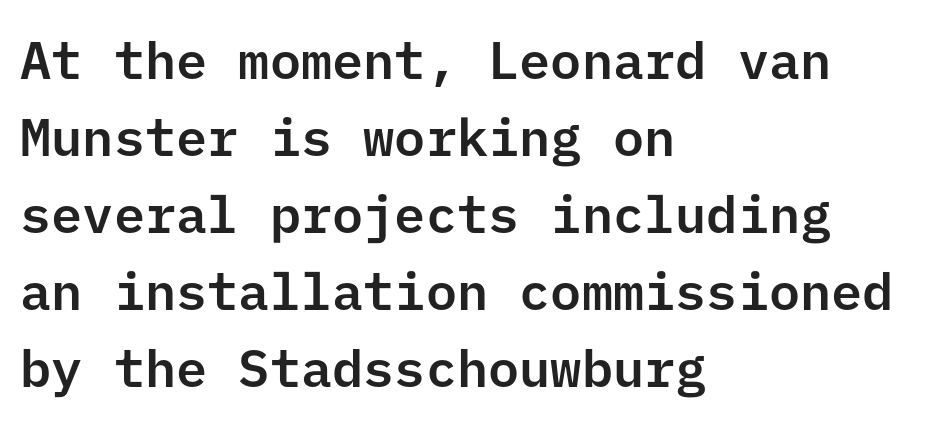
A student would call this left alignment; a typographer would say flush left, rag right. Characters remain perfectly vertical along every line. The horizontal fit of the characters is conventional and even. Does the type have serifs? No, each stem ends abruptly.
